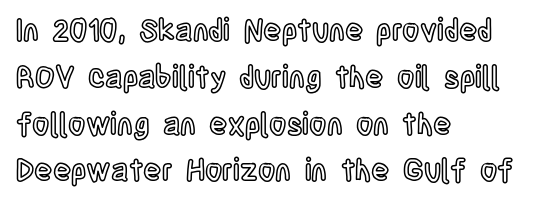
Q: Is the text italic (slanted)? A: No, it is upright.
Q: Is the text underlined? A: No.
Q: How is the paragraph aligned? A: Left-aligned.
Q: Is the spacing between letters normal or unusually wide? A: Normal.
Q: Is the spacing between lines tight, normal or loose? A: Normal.
Q: Width (condensed, normal, or wide)? A: Condensed.
Q: x-height? A: Large.
Q: Monospaced? A: No.
